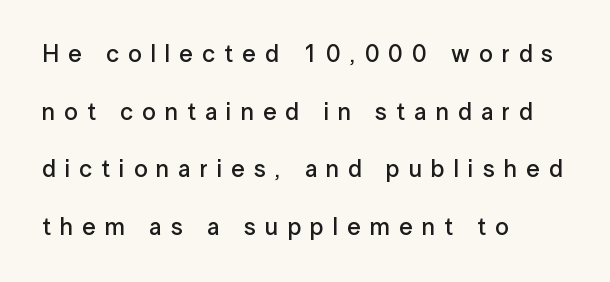
The image shows 24 px text type, upright; set left-aligned, loose line spacing (2.4x), unusually wide letter spacing (+0.38 em), not underlined.
